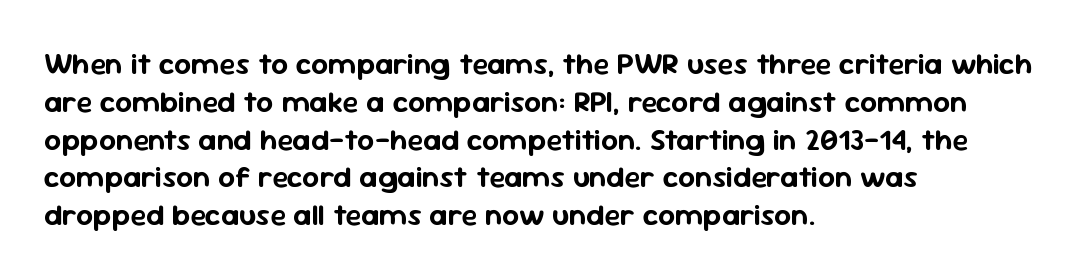
{"serif": "no", "italic": "no", "width": "normal", "stroke_contrast": "low", "x_height": "medium", "monospaced": "no", "underline": "no", "align": "left", "line_spacing": "normal", "line_spacing_ratio": 1.26, "letter_spacing": "normal", "letter_spacing_em": 0.0, "glyph_px": 30}
